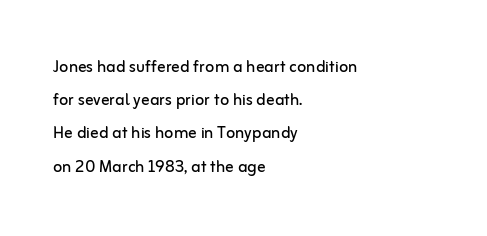
The face looks like a standard text weight, possibly lighter. Short and long lines alike share a common starting point at left. Vertically, the passage feels balanced, rows spaced as you'd expect. A bare baseline throughout the passage. Here the glyphs are tracked normally, forming tight word shapes.
